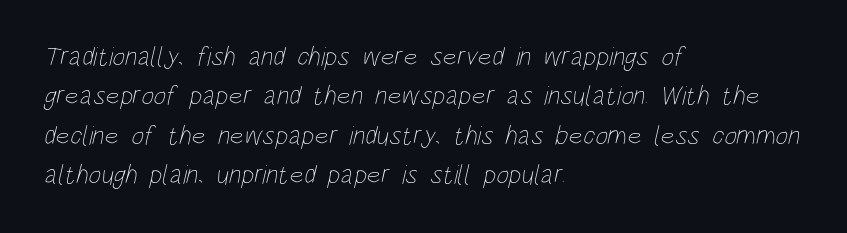
Q: Is the text bold? A: No.
Q: Is the text underlined? A: No.
Q: How is the paragraph aligned? A: Left-aligned.
Q: Is the spacing between letters normal or unusually wide? A: Normal.
Q: Is the spacing between lines tight, normal or loose? A: Normal.
